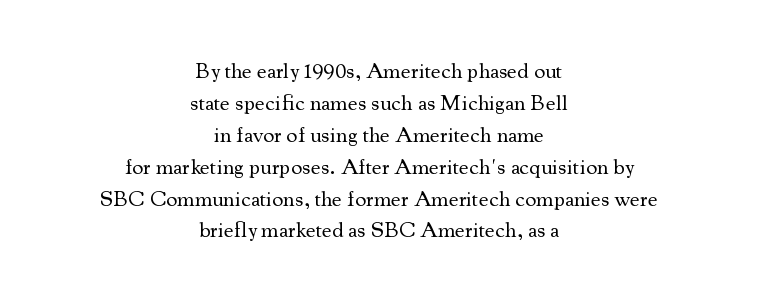
The image shows 22 px text type, upright; set centered, normal line spacing (1.45x), normal letter spacing, not underlined.
